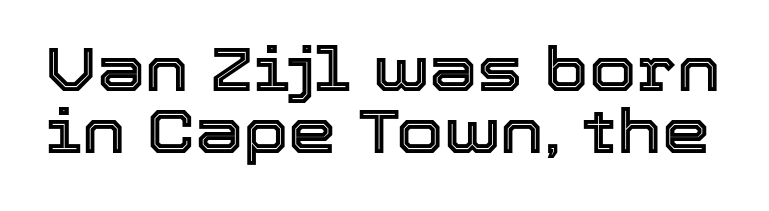
Q: Is the text italic (slanted)? A: No, it is upright.
Q: Is the text underlined? A: No.
Q: Is the spacing between letters normal or unusually wide? A: Normal.
Q: Is the spacing between lines tight, normal or loose? A: Tight.
Q: Width (condensed, normal, or wide)? A: Normal.
Q: x-height? A: Medium.
Q: Monospaced? A: No.
